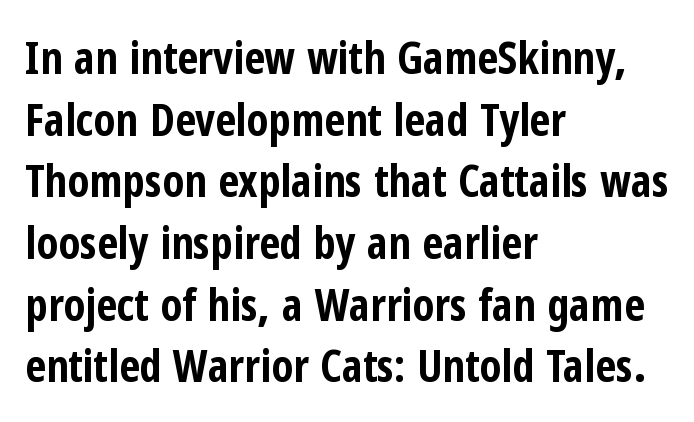
This is sans-serif lettering, the kind often seen on screens and signage. Typographic density is high because the face is bold. The passage shown is typed in a proportional face where columns would drift. Do the letters lean? They stand straight. Typeset ragged right — the left edge is the straight one. Descenders are the only things crossing below the line.
